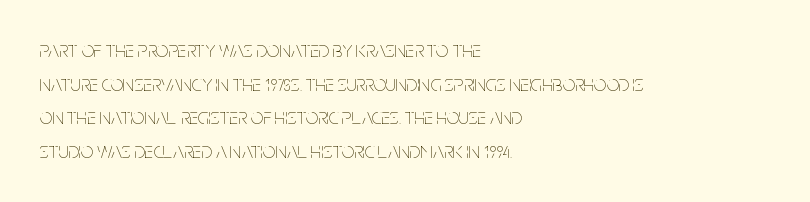
The image shows 22 px text type, upright; set left-aligned, normal line spacing (1.53x), normal letter spacing, not underlined.
